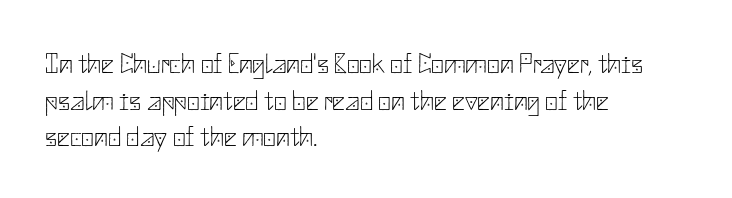
These lines sit exactly where default settings would place them. Compared with a centered layout, this one pins lines to the left instead. A typesetter would mark this as roman, not italic. Weight class: somewhere from thin through regular. Type style note: lacks serifs. Observe the ordinary spacing: letters are neighbours, not strangers.
